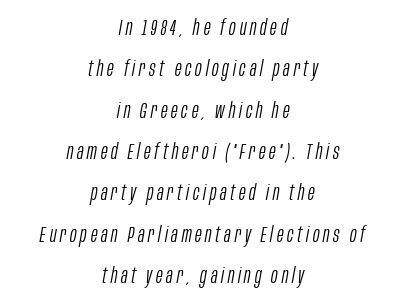
Q: Is the text bold? A: No.
Q: Is the text italic (slanted)? A: Yes, it leans right by about 10 degrees.
Q: Is the text underlined? A: No.
Q: How is the paragraph aligned? A: Centered.
